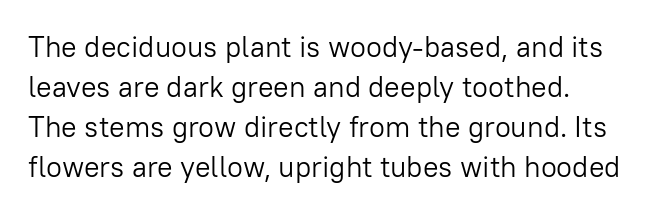
The image shows 29 px light sans-serif type, upright; set normal line spacing (1.38x), normal letter spacing, not underlined; low stroke contrast and a medium x-height.
